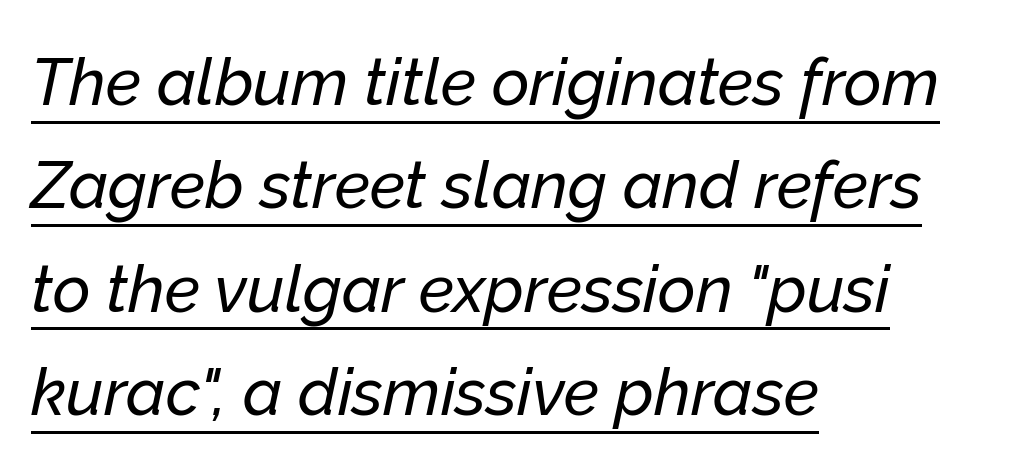
{"italic": "yes", "lean": "right", "slant_degrees": 12, "width": "normal", "stroke_contrast": "low", "x_height": "medium", "monospaced": "no", "underline": "yes", "align": "left", "line_spacing": "normal", "line_spacing_ratio": 1.59, "letter_spacing": "normal", "letter_spacing_em": 0.0, "glyph_px": 65}
